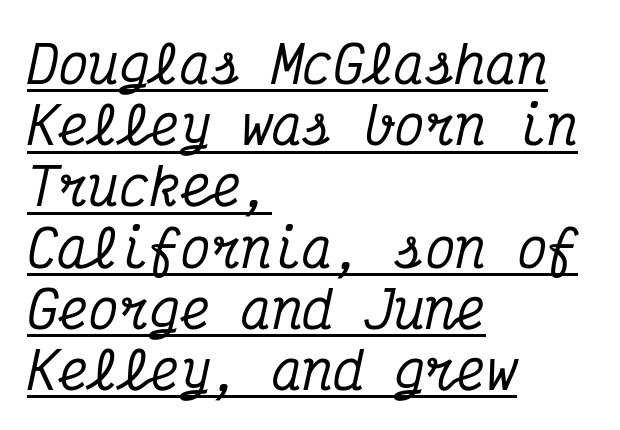
Looks like terminal output: every glyph gets an equal slot. In terms of posture, this sample is oblique. The characters display serif detailing at their extremities. The type is set solid horizontally, with unmodified tracking.
